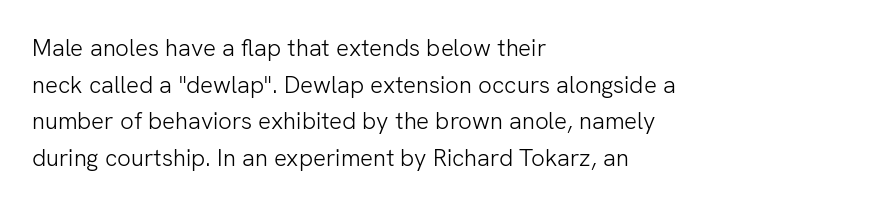
Q: Is the text bold? A: No.
Q: Is the text italic (slanted)? A: No, it is upright.
Q: Is the text underlined? A: No.
Q: How is the paragraph aligned? A: Left-aligned.
Q: Is the spacing between letters normal or unusually wide? A: Normal.
Q: Is the spacing between lines tight, normal or loose? A: Normal.
